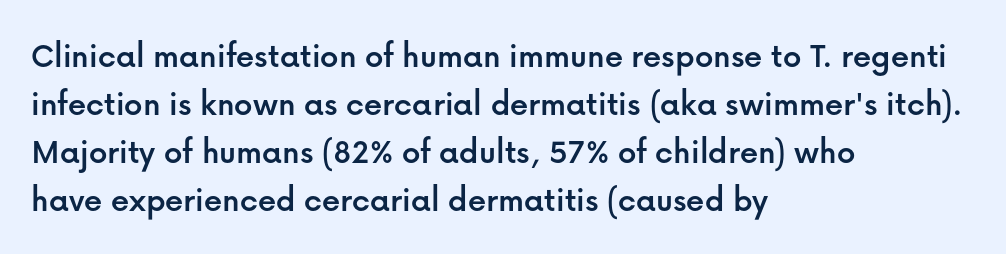
The image shows 36 px sans-serif type, upright; set left-aligned, normal line spacing (1.33x), normal letter spacing, not underlined; low stroke contrast and a medium x-height.
